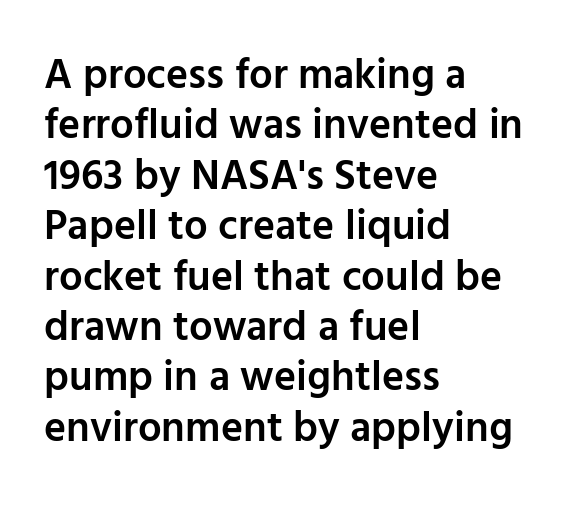
The image shows 42 px semibold sans-serif type, upright; set left-aligned, line spacing 1.2x, normal letter spacing, not underlined; low stroke contrast and a medium x-height.
